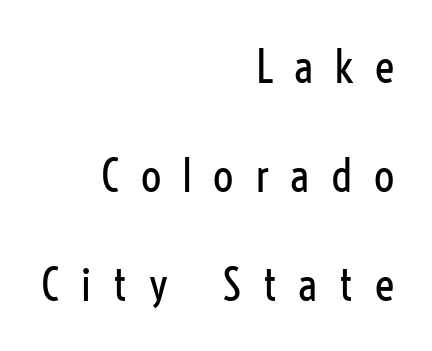
The image shows 45 px regular-weight, condensed sans-serif type, upright; set right-aligned, loose line spacing (2.42x), unusually wide letter spacing (+0.49 em), not underlined; low stroke contrast and a medium x-height.
